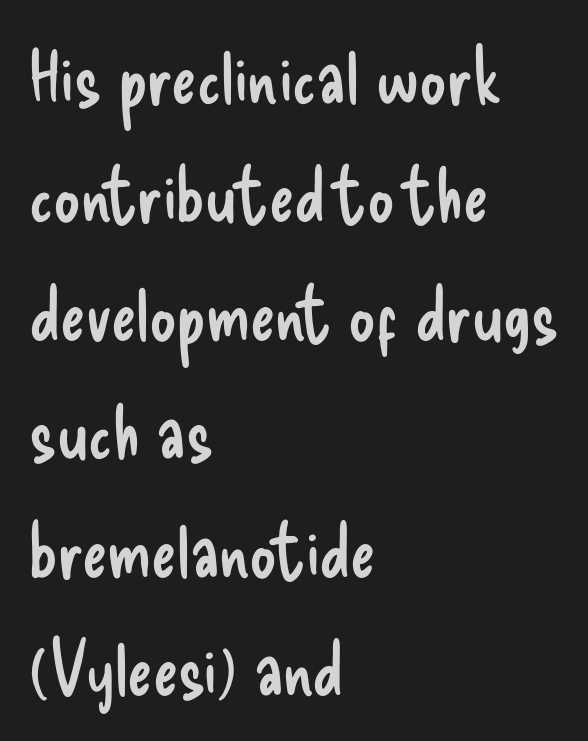
Do the characters align in a grid? No, the font is proportional. Unmarked baselines from the first word to the last. Left-aligned paragraph, ragged on the right. Does the lettering tilt? It doesn't — this is upright. Each letter's strokes conclude bluntly, with no projecting serifs.
